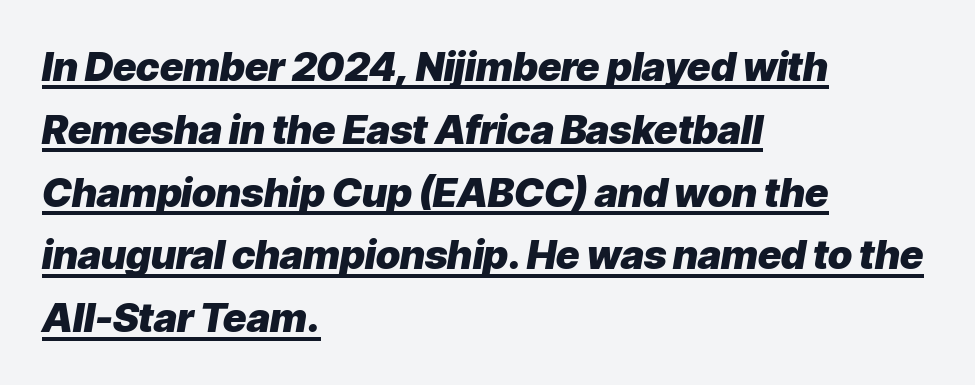
The image shows 40 px heavy type, italic (leaning right); set left-aligned, normal line spacing (1.57x), normal letter spacing, underlined; low stroke contrast and a medium x-height.
